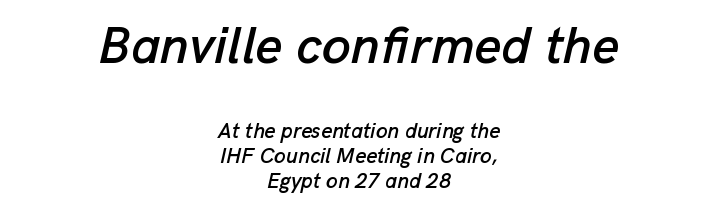
Unmarked baselines from the first word to the last. Looking at the ascenders, they clearly lean. Alignment: centered. This sample uses plain, unmodified letter spacing. Note the varied advance widths — an 'i' is clearly narrower than an 'm'. Large over small — that's the arrangement of the two blocks here.
